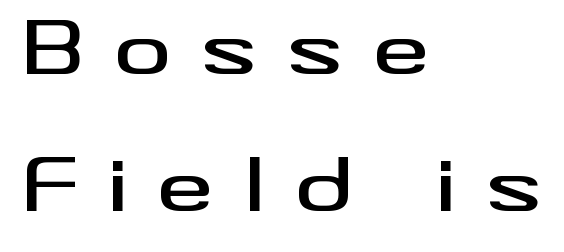
Font category for this specimen: sans-serif. Character widths vary here, with narrow letters taking less room than wide ones. This block would shrink considerably if given ordinary leading; it's expanded now. The strip under each line holds only bare page. Do the letters lean? They stand straight.
